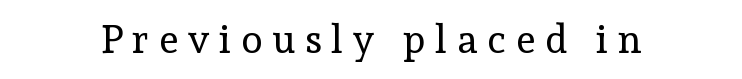
The image shows 39 px regular-weight serif type, upright; set unusually wide letter spacing (+0.26 em), not underlined; a medium x-height.
